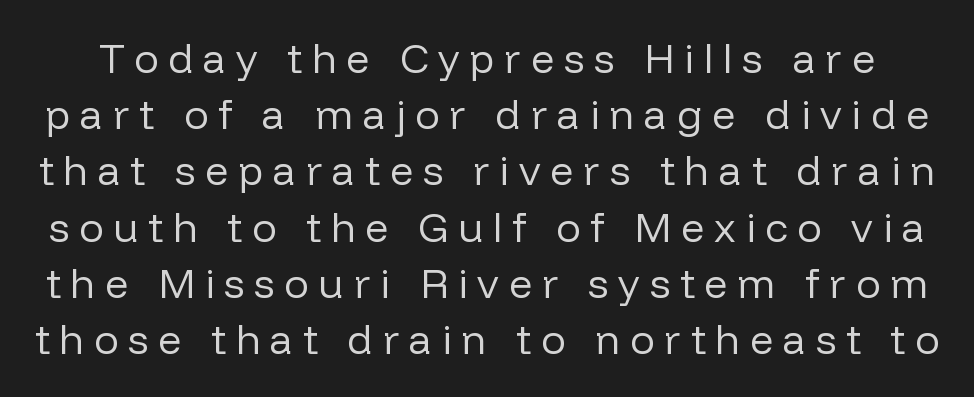
Q: Is the text bold? A: No.
Q: Is the text italic (slanted)? A: No, it is upright.
Q: Is the typeface a serif or a sans-serif typeface? A: Sans-serif.
Q: Is the text underlined? A: No.
Q: Is the spacing between letters normal or unusually wide? A: Unusually wide.
Q: Is the spacing between lines tight, normal or loose? A: Normal.
Q: Width (condensed, normal, or wide)? A: Normal.
Q: Stroke contrast? A: Low.
Q: x-height? A: Medium.
Q: Monospaced? A: No.
